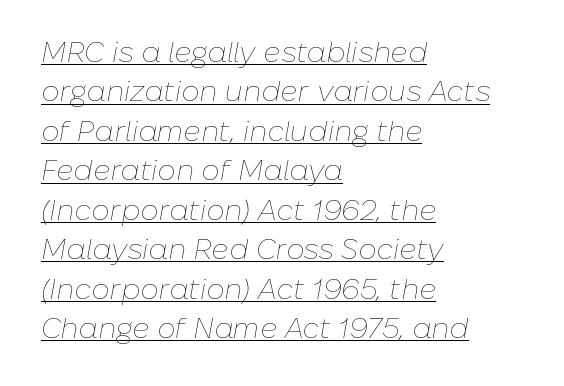
{"italic": "yes", "lean": "right", "slant_degrees": 10, "bold": "no", "weight": "thin", "width": "normal", "stroke_contrast": "low", "x_height": "medium", "monospaced": "no", "underline": "yes", "align": "left", "line_spacing": "normal", "line_spacing_ratio": 1.36, "letter_spacing": "normal", "letter_spacing_em": 0.0, "glyph_px": 29}
